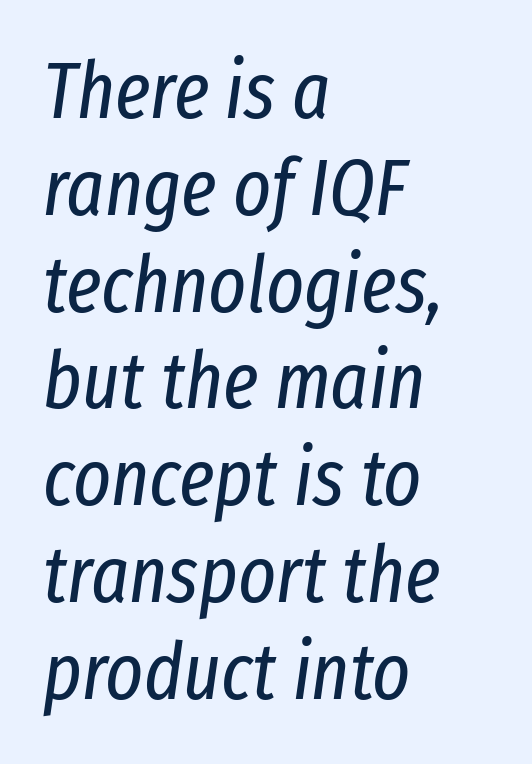
The image shows 80 px regular-weight, condensed type, italic (leaning right); set left-aligned, line spacing 1.21x, normal letter spacing, not underlined; low stroke contrast and a medium x-height.
